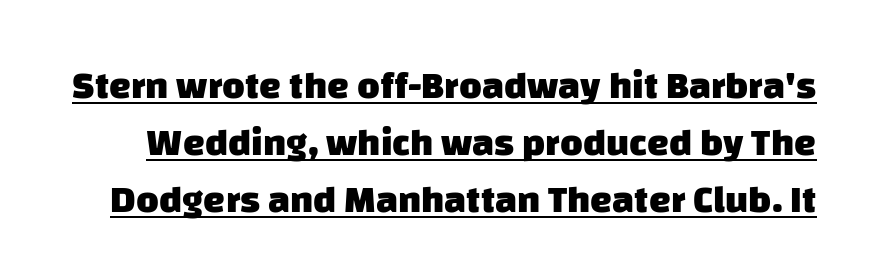
The letters advance in unequal steps, a hallmark of proportional type. Students, note that the glyphs here touch the page at normal intervals. Stroke thickness is high; the sample reads as a true bold. Honestly, the row spacing looks completely unremarkable.
